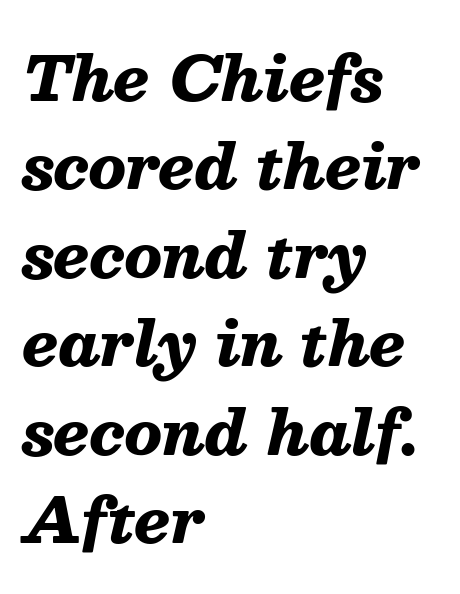
The setting favours the left margin, as ordinary paragraphs usually do. The tracking reads as untouched default to a designer's eye. Line spacing here is normal. Looking at the ascenders, they clearly lean.
